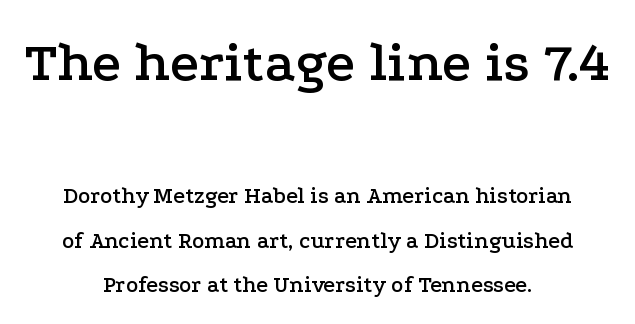
The image shows 57 px wide serif type, upright; set centered, loose line spacing (1.95x), normal letter spacing, not underlined; the first (top) block is 2.48x larger; low stroke contrast and a medium x-height.
